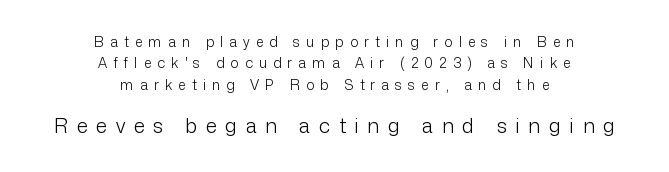
Q: Is the text bold? A: No.
Q: Is the text italic (slanted)? A: No, it is upright.
Q: Is the text underlined? A: No.
Q: How is the paragraph aligned? A: Centered.
Q: Is the spacing between letters normal or unusually wide? A: Unusually wide.
Q: Is the spacing between lines tight, normal or loose? A: Normal.
Q: Which block of text is set in a larger size, the first (top) or the second (bottom)? A: The second (bottom) one.
